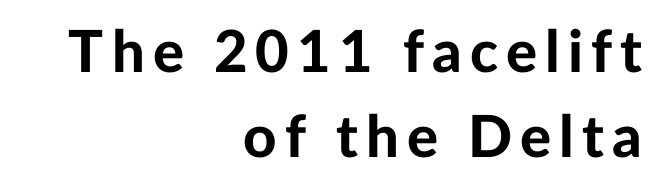
The image shows 58 px bold sans-serif type, upright; set right-aligned, normal line spacing (1.47x), not underlined; low stroke contrast and a medium x-height.
